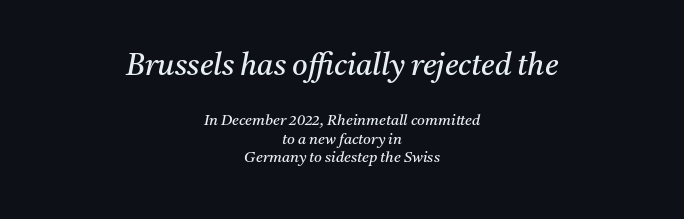
{"serif": "yes", "italic": "yes", "lean": "right", "slant_degrees": 11, "bold": "no", "weight": "regular", "width": "normal", "stroke_contrast": "medium", "x_height": "medium", "monospaced": "no", "underline": "no", "align": "center", "line_spacing_ratio": 1.24, "letter_spacing": "normal", "letter_spacing_em": 0.0, "larger_block": "first", "size_ratio": 2.0, "glyph_px": 30}
